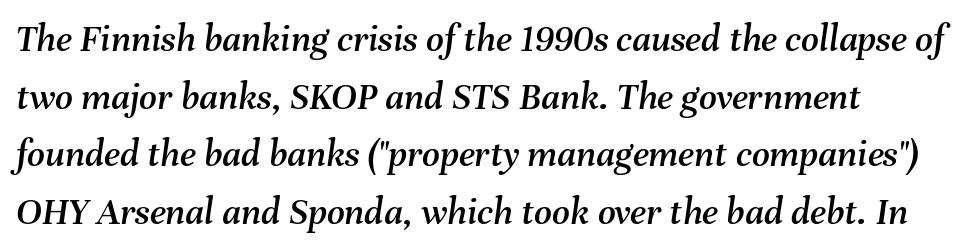
Q: Is the text italic (slanted)? A: Yes, it leans right by about 8 degrees.
Q: Is the text underlined? A: No.
Q: Is the spacing between letters normal or unusually wide? A: Normal.
Q: Is the spacing between lines tight, normal or loose? A: Normal.
Q: Width (condensed, normal, or wide)? A: Normal.
Q: Stroke contrast? A: Medium.
Q: x-height? A: Medium.
Q: Monospaced? A: No.
